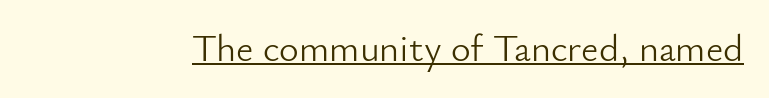
Q: Is the text bold? A: No.
Q: Is the text italic (slanted)? A: No, it is upright.
Q: Is the typeface a serif or a sans-serif typeface? A: Sans-serif.
Q: Is the text underlined? A: Yes.
Q: Is the spacing between letters normal or unusually wide? A: Normal.
Q: Width (condensed, normal, or wide)? A: Normal.
Q: Stroke contrast? A: Low.
Q: x-height? A: Small.
Q: Monospaced? A: No.
